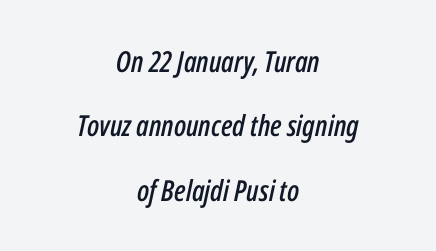
The image shows 29 px condensed type, italic (leaning right); set centered, loose line spacing (2.22x), normal letter spacing, not underlined; low stroke contrast and a medium x-height.
